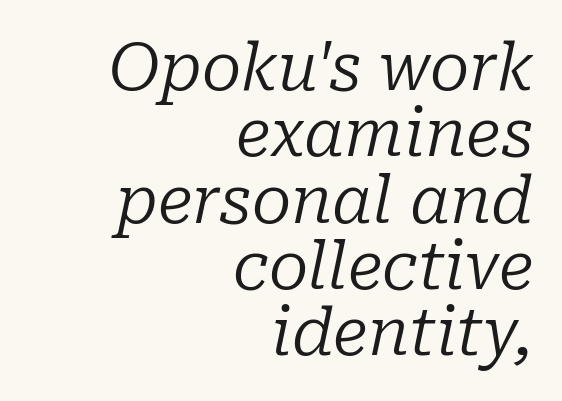
Q: Is the text bold? A: No.
Q: Is the text italic (slanted)? A: Yes, it leans right by about 10 degrees.
Q: Is the typeface a serif or a sans-serif typeface? A: Serif.
Q: Is the text underlined? A: No.
Q: How is the paragraph aligned? A: Right-aligned.
Q: Is the spacing between letters normal or unusually wide? A: Normal.
Q: Is the spacing between lines tight, normal or loose? A: Tight.
Q: Width (condensed, normal, or wide)? A: Normal.
Q: Stroke contrast? A: Low.
Q: x-height? A: Medium.
Q: Monospaced? A: No.
